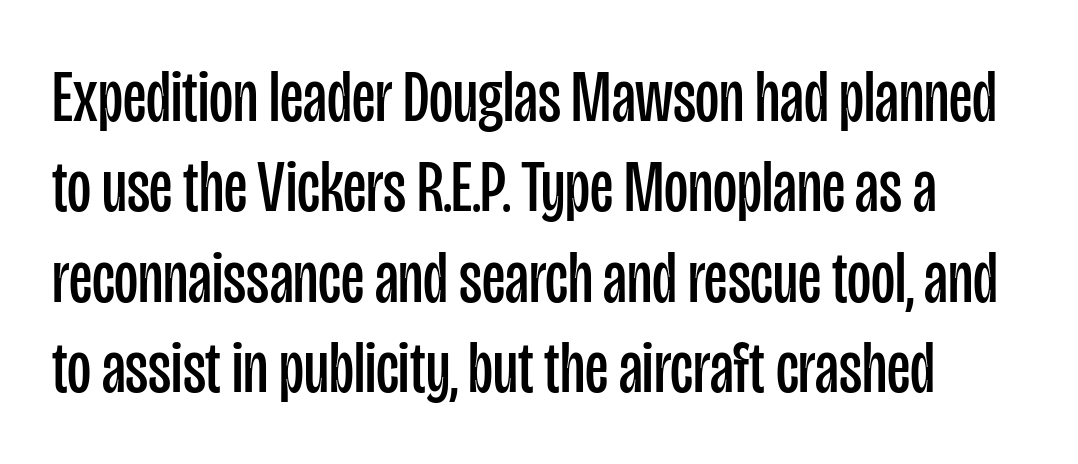
Q: Is the text bold? A: No.
Q: Is the text italic (slanted)? A: No, it is upright.
Q: Is the typeface a serif or a sans-serif typeface? A: Sans-serif.
Q: Is the text underlined? A: No.
Q: Is the spacing between letters normal or unusually wide? A: Normal.
Q: Width (condensed, normal, or wide)? A: Condensed.
Q: Stroke contrast? A: Low.
Q: x-height? A: Large.
Q: Monospaced? A: No.
